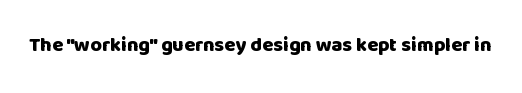
Q: Is the text bold? A: Yes.
Q: Is the text italic (slanted)? A: No, it is upright.
Q: Is the text underlined? A: No.
Q: Is the spacing between letters normal or unusually wide? A: Normal.
